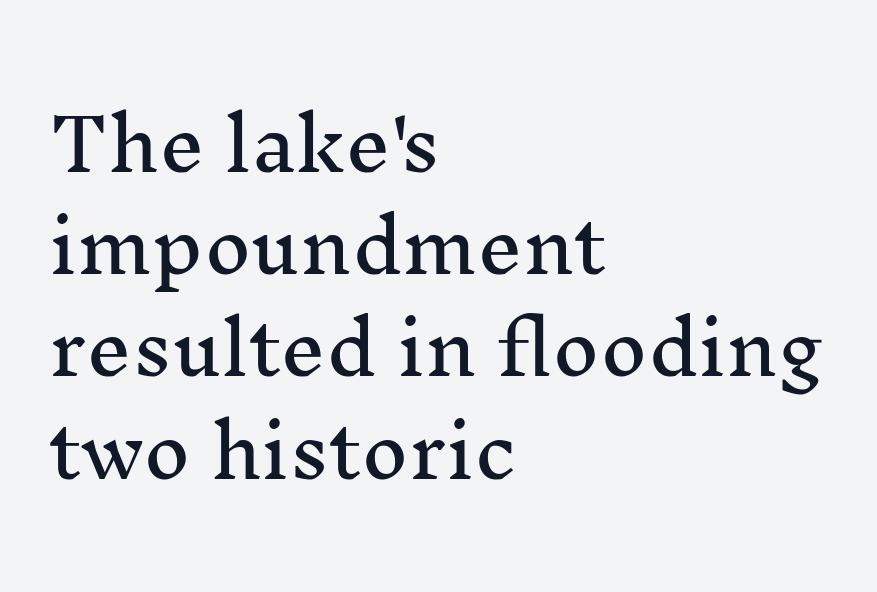
{"serif": "yes", "italic": "no", "width": "normal", "stroke_contrast": "medium", "x_height": "medium", "monospaced": "no", "underline": "no", "align": "left", "line_spacing": "normal", "line_spacing_ratio": 1.42, "letter_spacing": "normal", "letter_spacing_em": 0.0, "glyph_px": 72}
